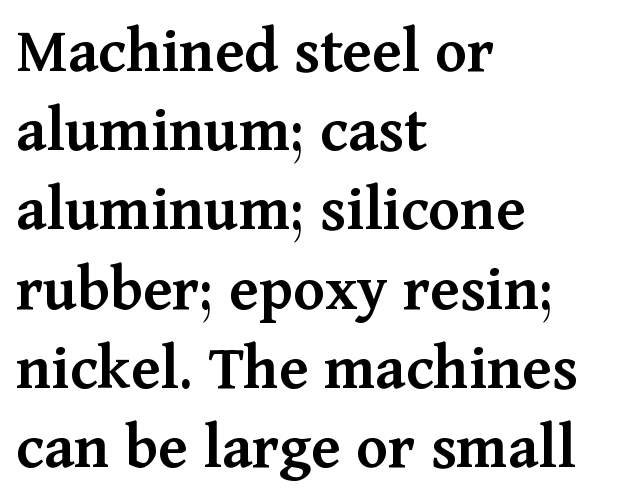
{"serif": "yes", "italic": "no", "bold": "semi", "weight": "semibold", "width": "normal", "stroke_contrast": "medium", "x_height": "medium", "monospaced": "no", "underline": "no", "align": "left", "line_spacing_ratio": 1.2, "letter_spacing": "normal", "letter_spacing_em": 0.0, "glyph_px": 66}
